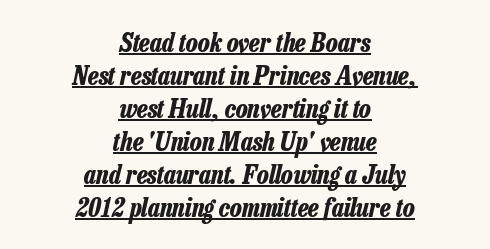
Q: Is the text bold? A: Yes.
Q: Is the text italic (slanted)? A: Yes, it leans right by about 13 degrees.
Q: Is the text underlined? A: Yes.
Q: How is the paragraph aligned? A: Centered.
Q: Is the spacing between letters normal or unusually wide? A: Normal.
Q: Is the spacing between lines tight, normal or loose? A: Normal.
